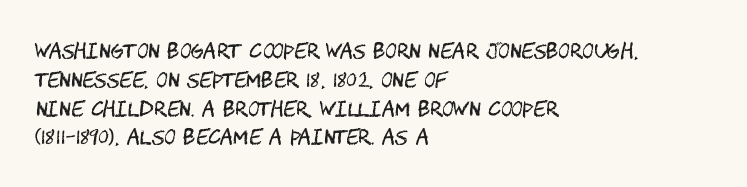
{"italic": "no", "bold": "no", "underline": "no", "align": "left", "line_spacing": "normal", "line_spacing_ratio": 1.44, "letter_spacing": "normal", "letter_spacing_em": 0.0, "glyph_px": 20}
